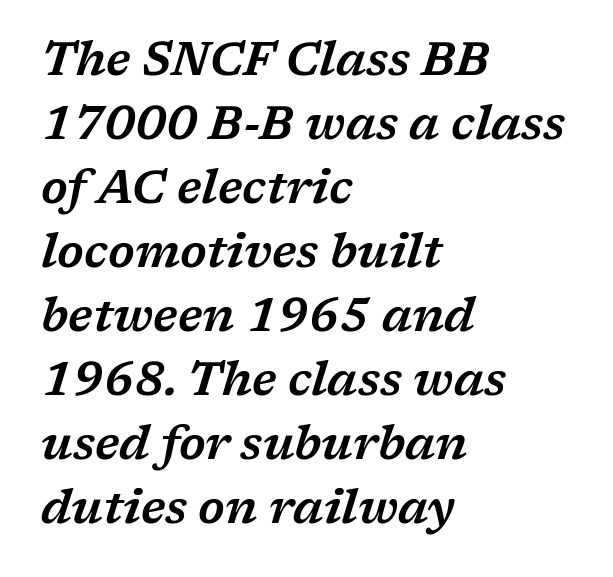
The image shows 46 px wide serif type, italic (leaning right); set left-aligned, normal line spacing (1.39x), normal letter spacing, not underlined; low stroke contrast and a medium x-height.
